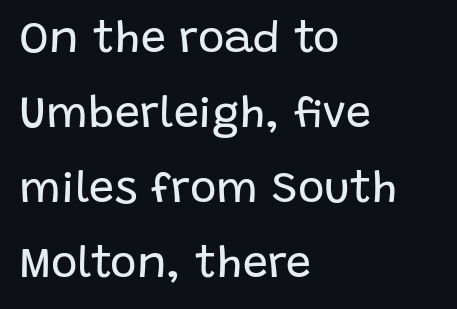
Q: Is the text bold? A: No.
Q: Is the text italic (slanted)? A: No, it is upright.
Q: Is the typeface a serif or a sans-serif typeface? A: Sans-serif.
Q: Is the text underlined? A: No.
Q: How is the paragraph aligned? A: Left-aligned.
Q: Is the spacing between letters normal or unusually wide? A: Normal.
Q: Is the spacing between lines tight, normal or loose? A: Normal.
Q: Width (condensed, normal, or wide)? A: Normal.
Q: Stroke contrast? A: Low.
Q: x-height? A: Large.
Q: Monospaced? A: No.
